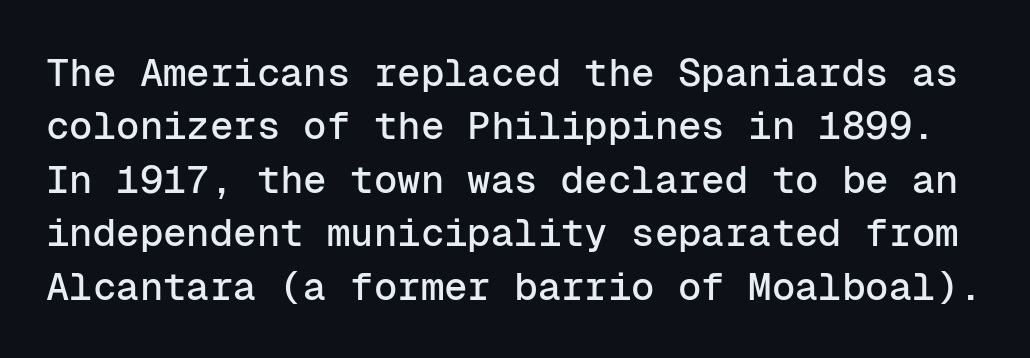
{"serif": "no", "italic": "no", "width": "normal", "stroke_contrast": "low", "x_height": "medium", "monospaced": "yes", "underline": "no", "line_spacing": "normal", "line_spacing_ratio": 1.37, "letter_spacing": "normal", "letter_spacing_em": 0.0, "glyph_px": 39}
